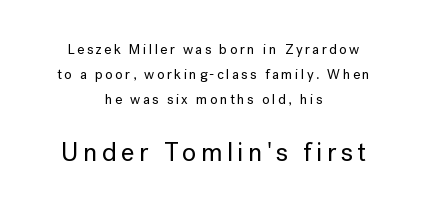
Q: Is the text italic (slanted)? A: No, it is upright.
Q: Is the text underlined? A: No.
Q: How is the paragraph aligned? A: Centered.
Q: Which block of text is set in a larger size, the first (top) or the second (bottom)? A: The second (bottom) one.
